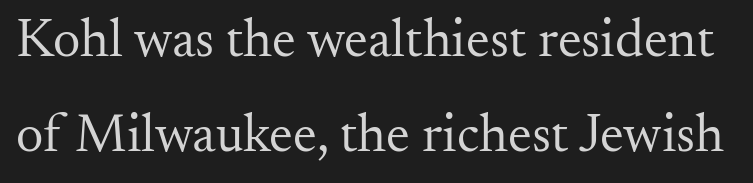
The image shows 54 px regular-weight serif type, upright; set line spacing 1.76x, normal letter spacing, not underlined; medium stroke contrast and a small x-height.
